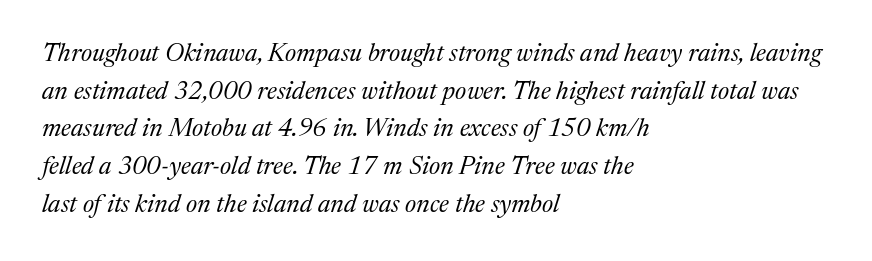
The passage shown leans; its letterforms are oblique. This rendering features lettering with no underline. Does the copy run flush right? No — it runs flush left. Here the glyphs are tracked normally, forming tight word shapes.
